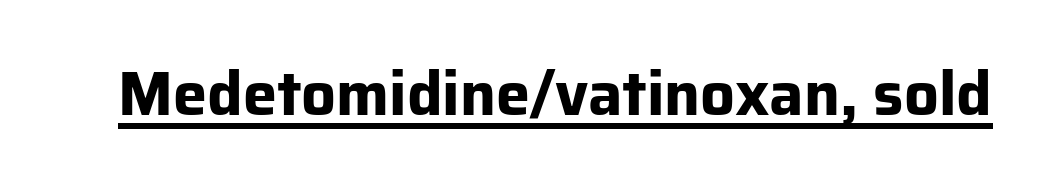
The characters display no serif detailing; their extremities are plain. You can see a thin bar hugging the bottom of the glyphs. The axis of the letterforms is exactly vertical. This rendering leaves character spacing at its baseline value. Do the characters align in a grid? No, the font is proportional.
